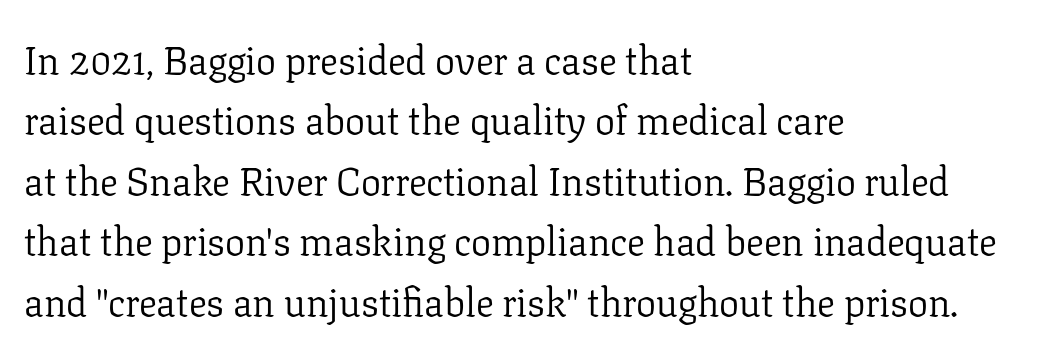
Nope, not italic — everything's standing straight. The text block is weighted toward the left margin, trailing off unevenly rightward. Descender tails drop into unmarked territory. Baseline-to-baseline distance is the conventional proportion of letter height. Letterform terminals end in serifs throughout the passage. This is not heavy type; no bold has been used.
